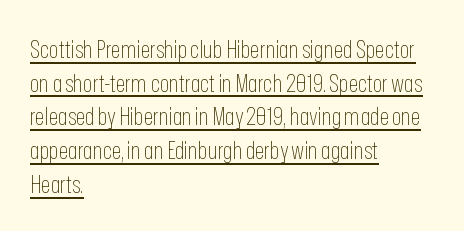
{"italic": "no", "bold": "no", "underline": "yes", "align": "left", "line_spacing": "normal", "line_spacing_ratio": 1.35, "letter_spacing": "normal", "letter_spacing_em": 0.0, "glyph_px": 25}
